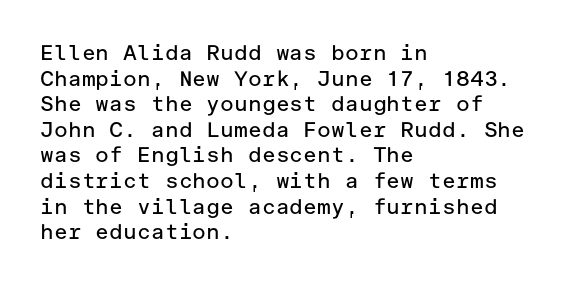
Q: Is the text bold? A: No.
Q: Is the text italic (slanted)? A: No, it is upright.
Q: Is the text underlined? A: No.
Q: How is the paragraph aligned? A: Left-aligned.
Q: Is the spacing between letters normal or unusually wide? A: Normal.
